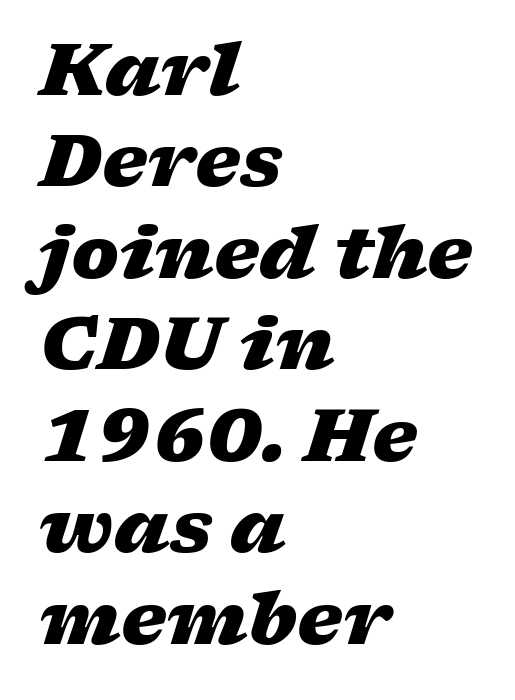
The image shows 72 px heavy, wide type, italic (leaning right); set left-aligned, normal line spacing (1.27x), normal letter spacing, not underlined; low stroke contrast and a medium x-height.
